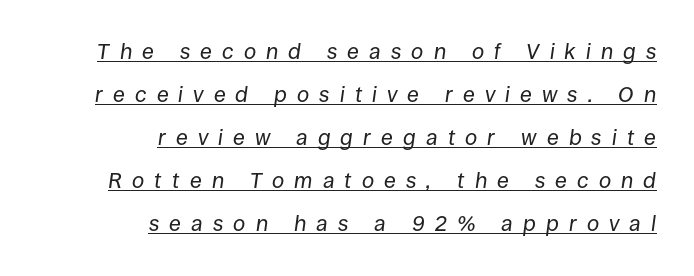
Is the block centered? No — it sits flush against the right margin. In terms of posture, this sample is oblique. The rendering uses a large line-height, opening up the rows. You could only call the tracking loose — the letters float apart.
